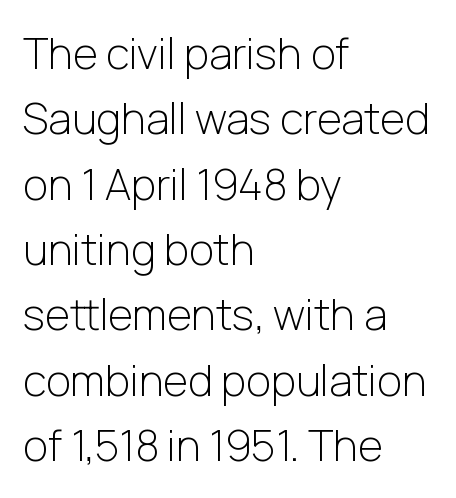
Q: Is the text bold? A: No.
Q: Is the text italic (slanted)? A: No, it is upright.
Q: Is the typeface a serif or a sans-serif typeface? A: Sans-serif.
Q: Is the text underlined? A: No.
Q: How is the paragraph aligned? A: Left-aligned.
Q: Is the spacing between letters normal or unusually wide? A: Normal.
Q: Is the spacing between lines tight, normal or loose? A: Normal.
Q: Width (condensed, normal, or wide)? A: Normal.
Q: Stroke contrast? A: Low.
Q: x-height? A: Medium.
Q: Monospaced? A: No.
